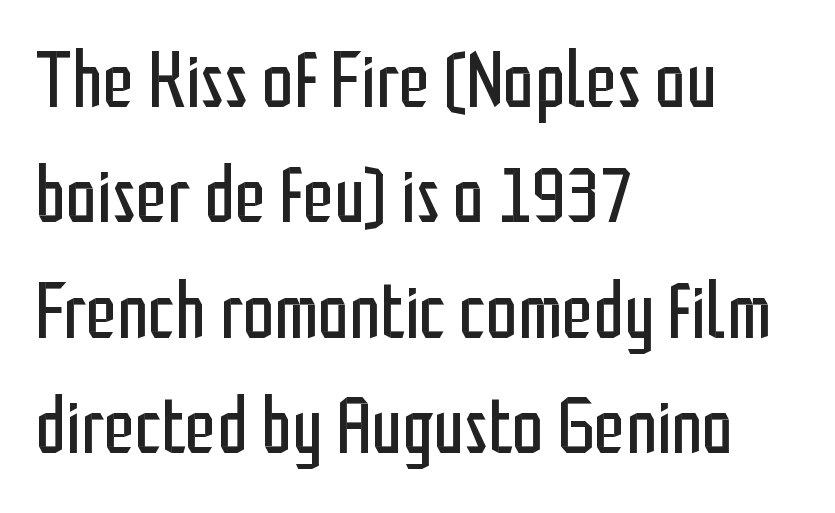
The image shows 79 px regular-weight, condensed sans-serif type, upright; set left-aligned, normal line spacing (1.46x), normal letter spacing, not underlined; low stroke contrast and a medium x-height.
